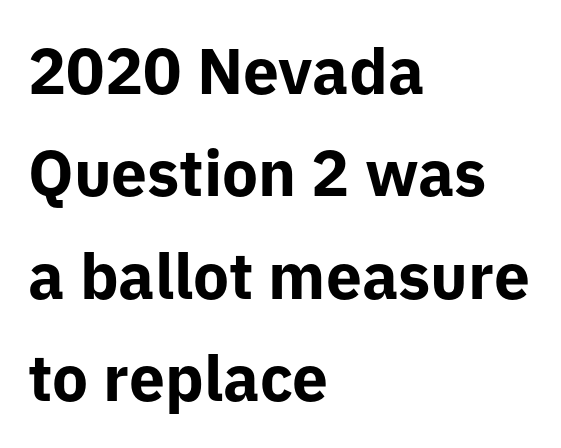
The image shows 64 px bold sans-serif type, upright; set left-aligned, normal line spacing (1.6x), normal letter spacing, not underlined; low stroke contrast and a medium x-height.
